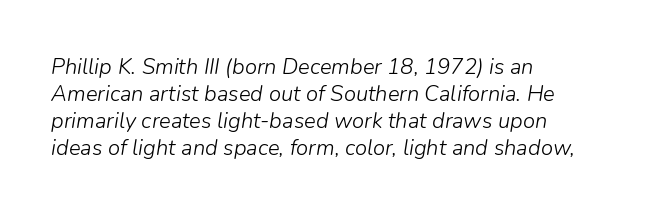
{"italic": "yes", "lean": "right", "slant_degrees": 9, "bold": "no", "underline": "no", "align": "left", "line_spacing_ratio": 1.22, "letter_spacing": "normal", "letter_spacing_em": 0.0, "glyph_px": 22}
